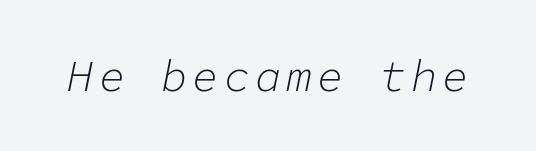
Q: Is the text bold? A: No.
Q: Is the text italic (slanted)? A: Yes, it leans right by about 11 degrees.
Q: Is the text underlined? A: No.
Q: Width (condensed, normal, or wide)? A: Normal.
Q: Stroke contrast? A: Low.
Q: x-height? A: Medium.
Q: Monospaced? A: Yes.
